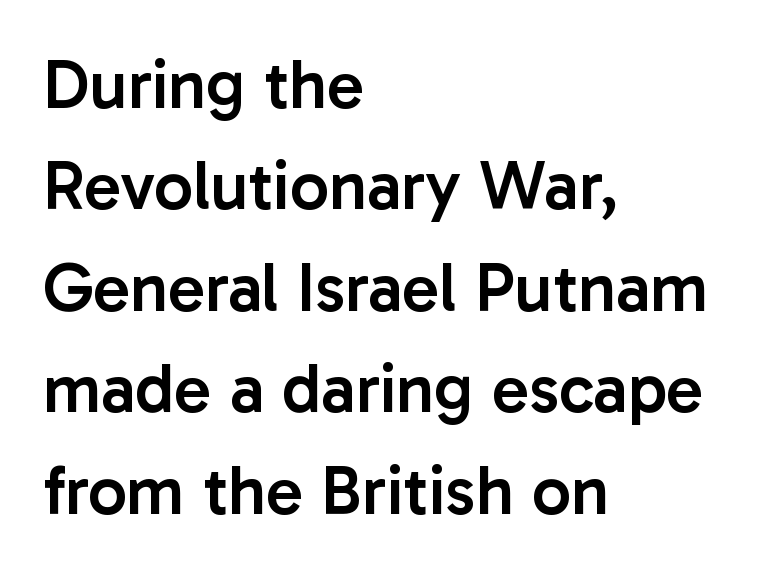
The image shows 69 px semibold sans-serif type, upright; set left-aligned, normal line spacing (1.47x), normal letter spacing, not underlined; low stroke contrast and a medium x-height.
